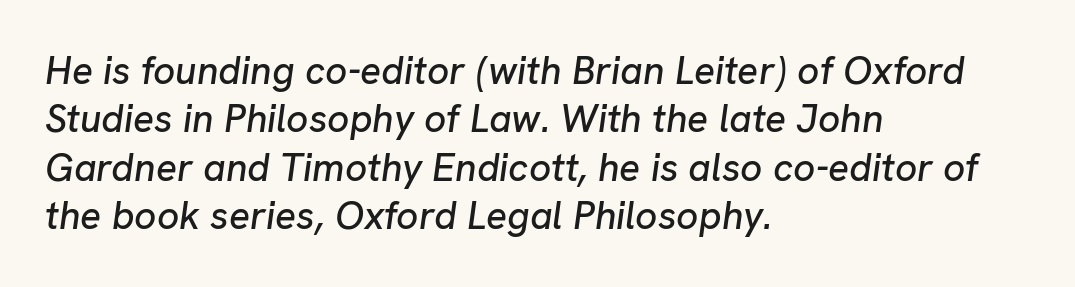
The image shows 39 px text type, italic (leaning right); set left-aligned, line spacing 1.24x, normal letter spacing, not underlined; low stroke contrast and a medium x-height.
